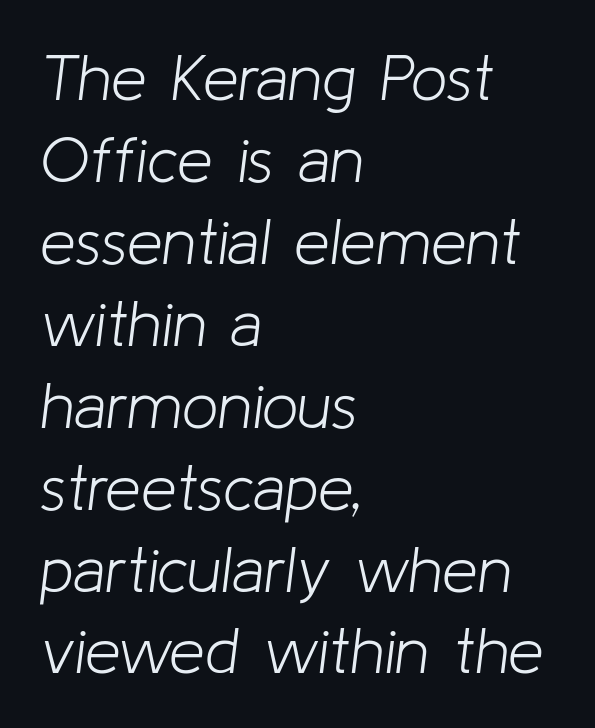
The image shows 64 px light type, italic (leaning right); set left-aligned, normal line spacing (1.28x), normal letter spacing, not underlined; low stroke contrast and a medium x-height.
